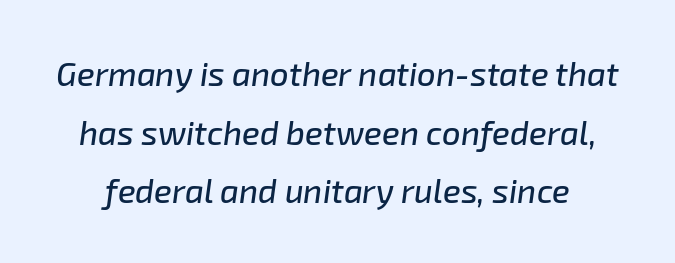
{"italic": "yes", "lean": "right", "slant_degrees": 8, "width": "normal", "stroke_contrast": "low", "x_height": "medium", "monospaced": "no", "underline": "no", "line_spacing_ratio": 1.78, "letter_spacing": "normal", "letter_spacing_em": 0.0, "glyph_px": 33}
